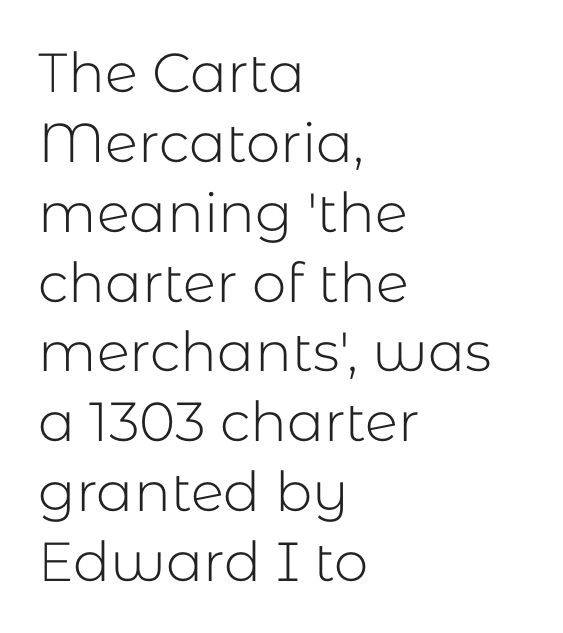
The image shows 55 px light sans-serif type, upright; set left-aligned, normal line spacing (1.27x), normal letter spacing, not underlined; low stroke contrast and a medium x-height.
